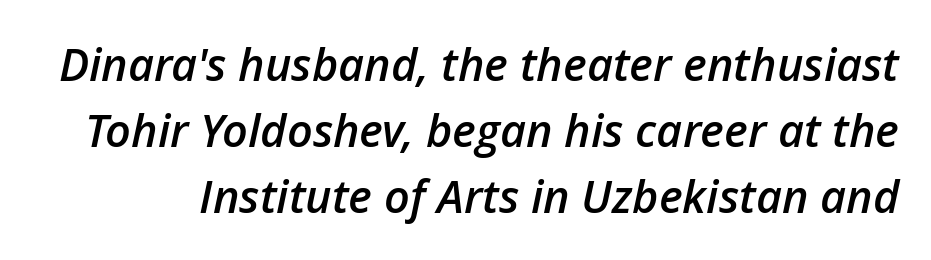
Q: Is the text bold? A: Semi-bold.
Q: Is the text italic (slanted)? A: Yes, it leans right by about 12 degrees.
Q: Is the text underlined? A: No.
Q: Is the spacing between letters normal or unusually wide? A: Normal.
Q: Is the spacing between lines tight, normal or loose? A: Normal.
Q: Width (condensed, normal, or wide)? A: Normal.
Q: Stroke contrast? A: Low.
Q: x-height? A: Medium.
Q: Monospaced? A: No.
